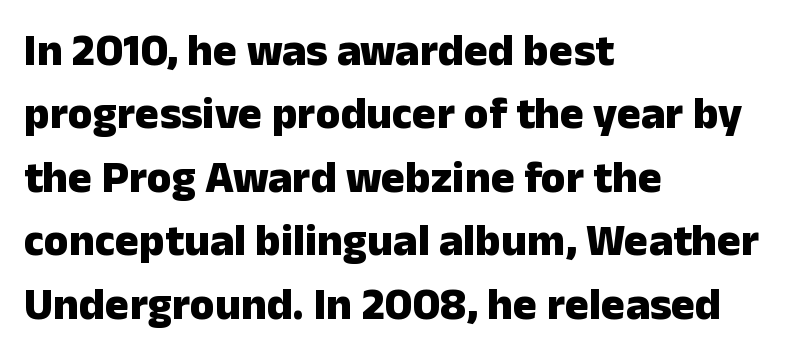
The image shows 45 px heavy sans-serif type, upright; set left-aligned, normal line spacing (1.41x), normal letter spacing, not underlined; low stroke contrast and a medium x-height.
